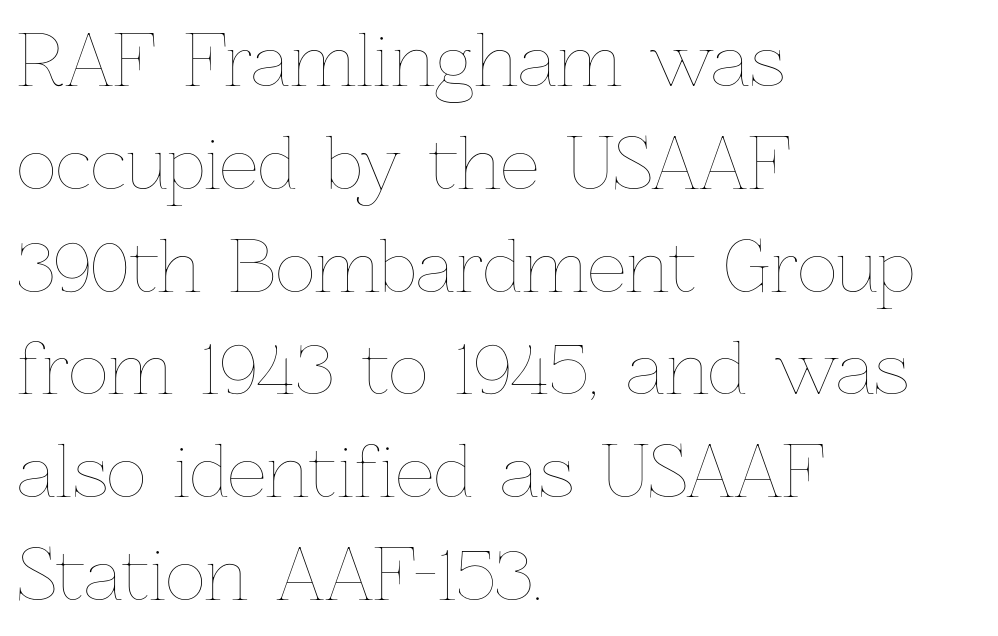
The image shows 69 px thin type, upright; set left-aligned, normal line spacing (1.49x), normal letter spacing, not underlined; low stroke contrast and a medium x-height.
